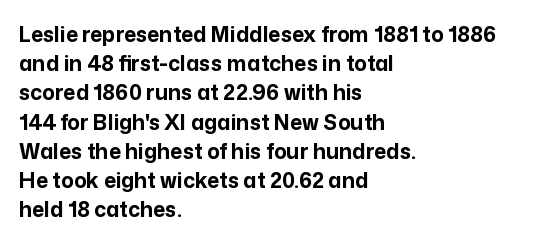
When letters stand straight like this, we call the style roman or upright. Line starts are locked; line ends wander. Quick note: underline off. Words appear dense and cohesive because spacing is normal. A normal amount of white space separates one row of letters from the next.
